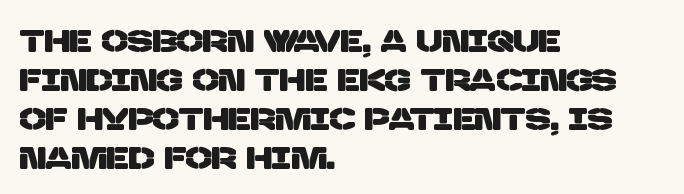
{"serif": "no", "width": "normal", "stroke_contrast": "low", "x_height": "large", "monospaced": "no", "underline": "no", "align": "left", "line_spacing": "normal", "line_spacing_ratio": 1.26, "letter_spacing": "normal", "letter_spacing_em": 0.0, "glyph_px": 31}
